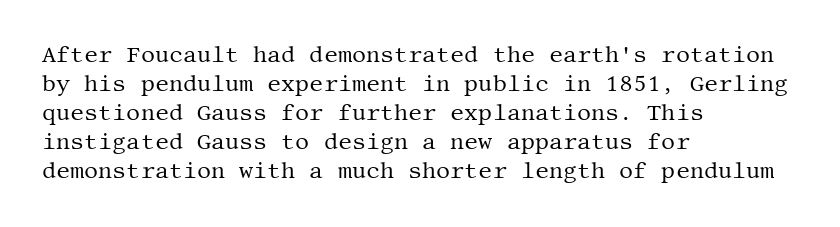
Q: Is the text bold? A: No.
Q: Is the text italic (slanted)? A: No, it is upright.
Q: Is the text underlined? A: No.
Q: How is the paragraph aligned? A: Left-aligned.
Q: Is the spacing between letters normal or unusually wide? A: Normal.
Q: Is the spacing between lines tight, normal or loose? A: Normal.
